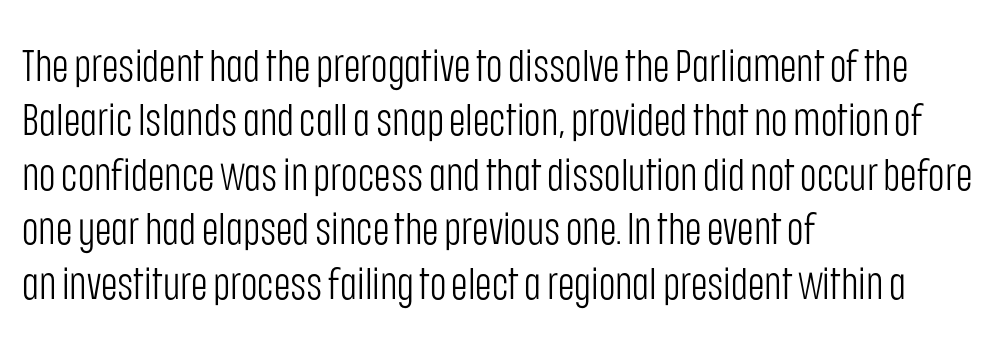
The image shows 45 px light, condensed sans-serif type, upright; set left-aligned, line spacing 1.21x, normal letter spacing, not underlined; low stroke contrast and a large x-height.
